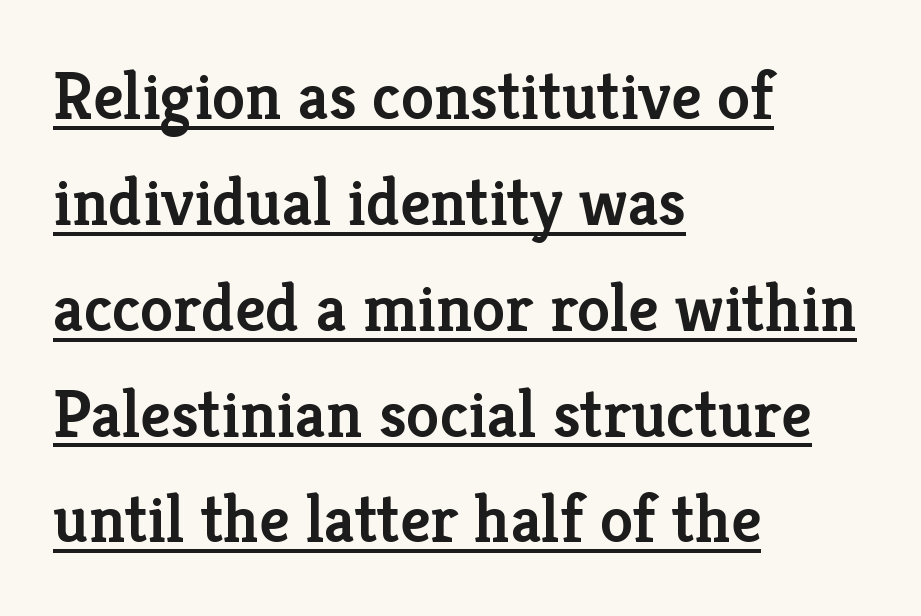
How heavy is the stroke? Medium-heavy — a semibold, shy of bold. Inter-character spacing is left at the font's built-in metrics. Quick note: not italic, upright. Stroke terminals: seriffed. The setting favours the left margin, as ordinary paragraphs usually do. The passage shown is typed in a proportional face where columns would drift.
